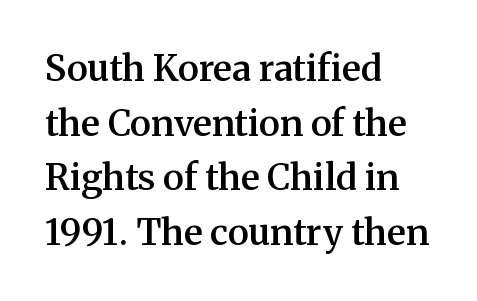
The image shows 36 px semibold serif type, upright; set left-aligned, normal line spacing (1.52x), normal letter spacing, not underlined; medium stroke contrast and a medium x-height.
